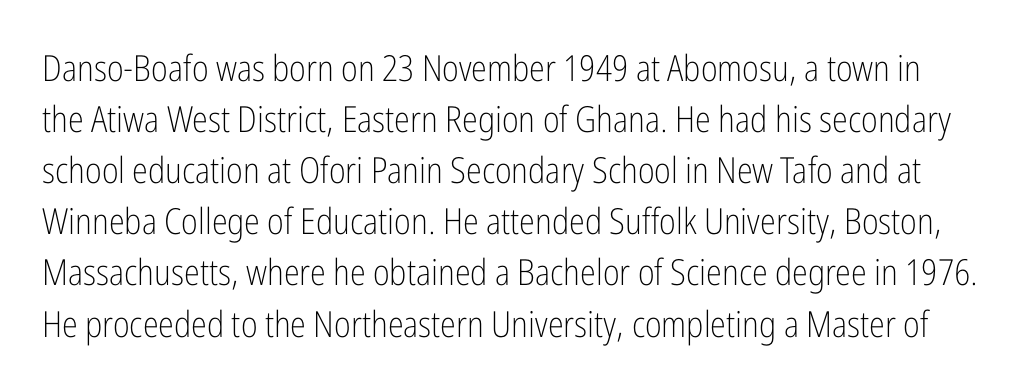
Q: Is the text bold? A: No.
Q: Is the text italic (slanted)? A: No, it is upright.
Q: Is the typeface a serif or a sans-serif typeface? A: Sans-serif.
Q: Is the text underlined? A: No.
Q: Is the spacing between letters normal or unusually wide? A: Normal.
Q: Is the spacing between lines tight, normal or loose? A: Normal.
Q: Width (condensed, normal, or wide)? A: Condensed.
Q: Stroke contrast? A: Low.
Q: x-height? A: Medium.
Q: Monospaced? A: No.
